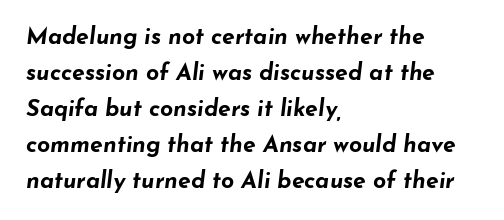
Q: Is the text bold? A: Yes.
Q: Is the text italic (slanted)? A: Yes, it leans right by about 7 degrees.
Q: Is the text underlined? A: No.
Q: How is the paragraph aligned? A: Left-aligned.
Q: Is the spacing between letters normal or unusually wide? A: Normal.
Q: Is the spacing between lines tight, normal or loose? A: Normal.
